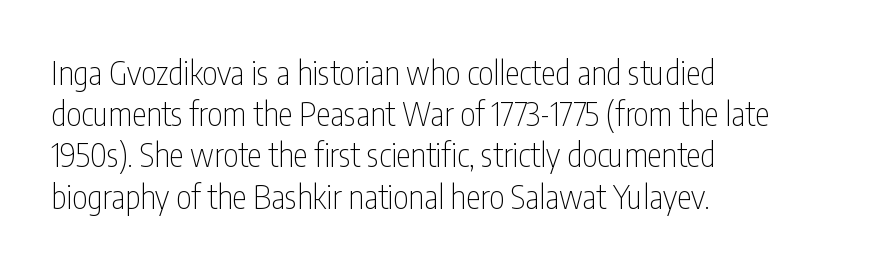
Q: Is the text bold? A: No.
Q: Is the text italic (slanted)? A: No, it is upright.
Q: Is the typeface a serif or a sans-serif typeface? A: Sans-serif.
Q: Is the text underlined? A: No.
Q: How is the paragraph aligned? A: Left-aligned.
Q: Is the spacing between letters normal or unusually wide? A: Normal.
Q: Is the spacing between lines tight, normal or loose? A: Normal.
Q: Width (condensed, normal, or wide)? A: Condensed.
Q: Stroke contrast? A: Low.
Q: x-height? A: Medium.
Q: Monospaced? A: No.
